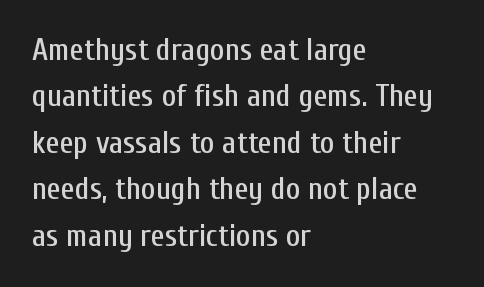
Q: Is the text italic (slanted)? A: No, it is upright.
Q: Is the typeface a serif or a sans-serif typeface? A: Sans-serif.
Q: Is the text underlined? A: No.
Q: How is the paragraph aligned? A: Left-aligned.
Q: Is the spacing between letters normal or unusually wide? A: Normal.
Q: Is the spacing between lines tight, normal or loose? A: Normal.
Q: Width (condensed, normal, or wide)? A: Condensed.
Q: Stroke contrast? A: Low.
Q: x-height? A: Medium.
Q: Monospaced? A: No.
